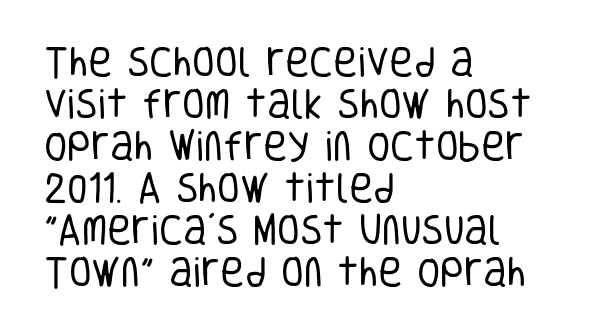
The image shows 33 px regular-weight, condensed sans-serif type, upright; set left-aligned, normal line spacing (1.27x), normal letter spacing, not underlined; low stroke contrast and a large x-height.
